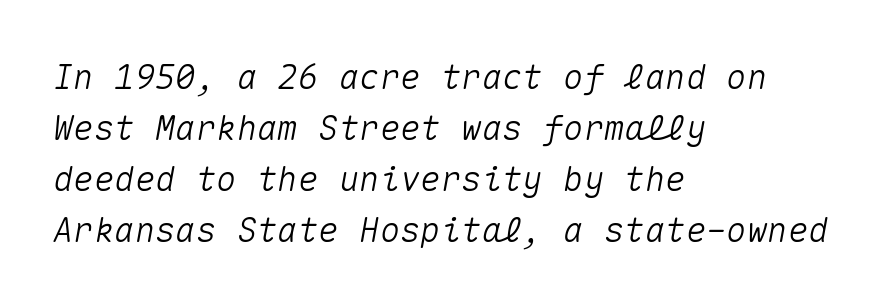
The image shows 34 px text type, italic (leaning right), monospaced; set left-aligned, normal line spacing (1.5x), normal letter spacing, not underlined; medium stroke contrast and a medium x-height.
